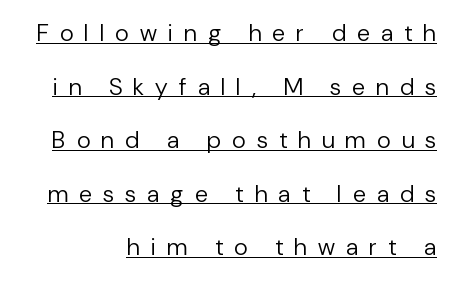
Q: Is the text bold? A: No.
Q: Is the text italic (slanted)? A: No, it is upright.
Q: Is the text underlined? A: Yes.
Q: Is the spacing between letters normal or unusually wide? A: Unusually wide.
Q: Is the spacing between lines tight, normal or loose? A: Loose.
